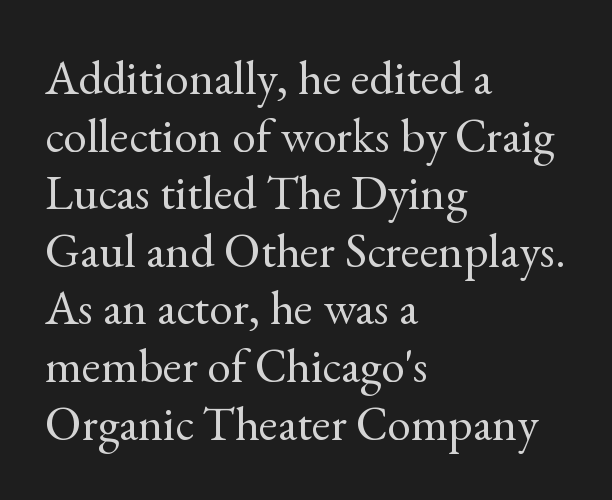
The image shows 48 px regular-weight serif type, upright; set left-aligned, line spacing 1.2x, normal letter spacing, not underlined; a small x-height.
